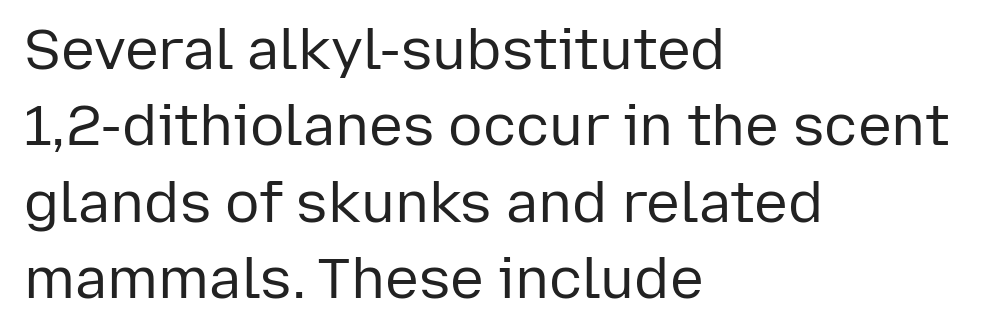
Q: Is the text bold? A: No.
Q: Is the text italic (slanted)? A: No, it is upright.
Q: Is the typeface a serif or a sans-serif typeface? A: Sans-serif.
Q: Is the text underlined? A: No.
Q: How is the paragraph aligned? A: Left-aligned.
Q: Is the spacing between letters normal or unusually wide? A: Normal.
Q: Is the spacing between lines tight, normal or loose? A: Normal.
Q: Width (condensed, normal, or wide)? A: Normal.
Q: Stroke contrast? A: Low.
Q: x-height? A: Medium.
Q: Monospaced? A: No.
